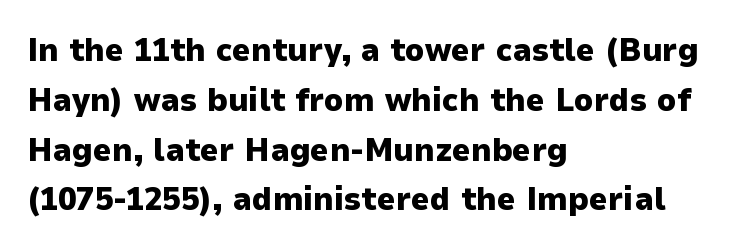
The image shows 33 px heavy sans-serif type, upright; set left-aligned, normal line spacing (1.51x), normal letter spacing, not underlined; low stroke contrast and a medium x-height.
